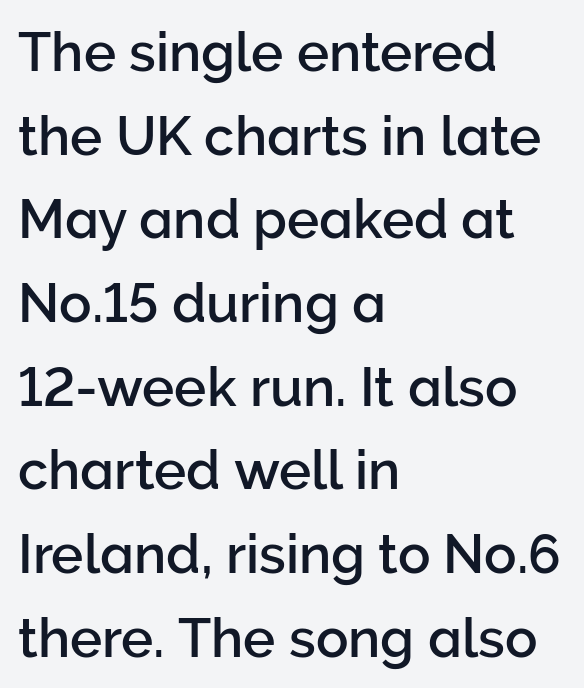
Q: Is the text italic (slanted)? A: No, it is upright.
Q: Is the typeface a serif or a sans-serif typeface? A: Sans-serif.
Q: Is the text underlined? A: No.
Q: How is the paragraph aligned? A: Left-aligned.
Q: Is the spacing between letters normal or unusually wide? A: Normal.
Q: Is the spacing between lines tight, normal or loose? A: Normal.
Q: Width (condensed, normal, or wide)? A: Normal.
Q: Stroke contrast? A: Low.
Q: x-height? A: Medium.
Q: Monospaced? A: No.
